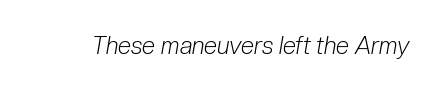
Q: Is the text bold? A: No.
Q: Is the text italic (slanted)? A: Yes, it leans right by about 10 degrees.
Q: Is the text underlined? A: No.
Q: Is the spacing between letters normal or unusually wide? A: Normal.
